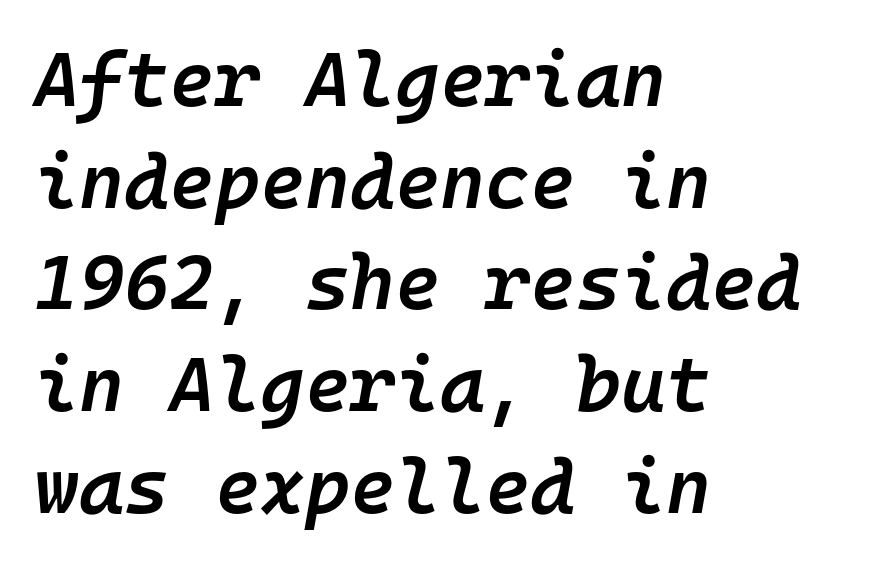
{"italic": "yes", "lean": "right", "slant_degrees": 10, "bold": "semi", "weight": "semibold", "width": "normal", "stroke_contrast": "low", "x_height": "medium", "monospaced": "yes", "underline": "no", "align": "left", "line_spacing": "normal", "line_spacing_ratio": 1.32, "letter_spacing": "normal", "letter_spacing_em": 0.0, "glyph_px": 77}
